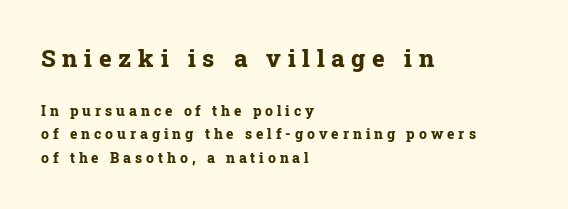
Q: Is the text bold? A: Yes.
Q: Is the text italic (slanted)? A: No, it is upright.
Q: Is the text underlined? A: No.
Q: How is the paragraph aligned? A: Left-aligned.
Q: Is the spacing between letters normal or unusually wide? A: Unusually wide.
Q: Is the spacing between lines tight, normal or loose? A: Normal.
Q: Which block of text is set in a larger size, the first (top) or the second (bottom)? A: The first (top) one.
